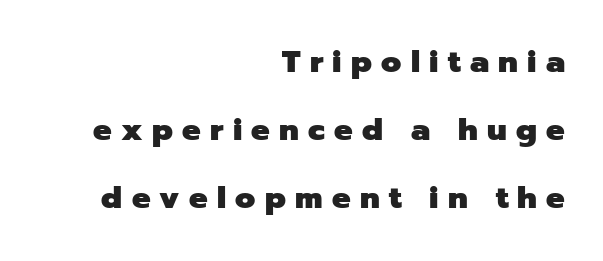
Short note: letters widely spaced. Widely set lines give the paragraph a tall, airy silhouette. Descenders are the only things crossing below the line. Do the characters align in a grid? No, the font is proportional. The face used here has the dense, thick strokes of a bold.
